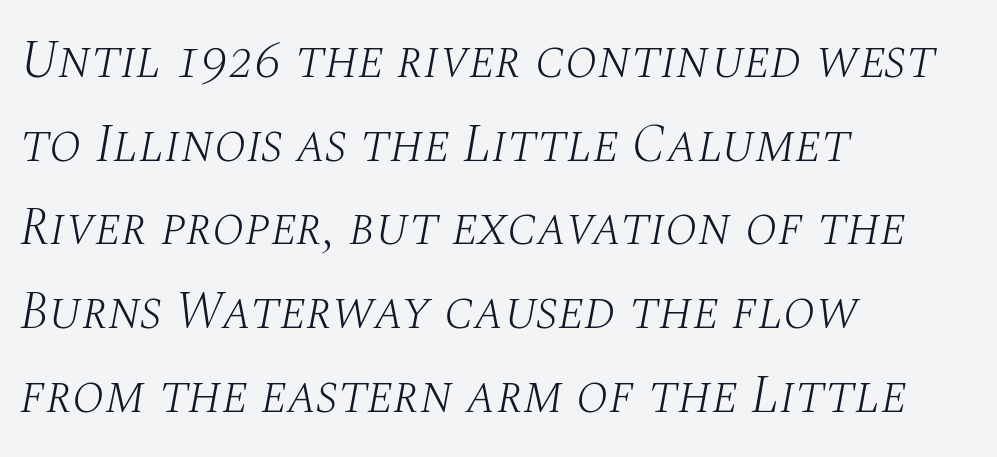
The image shows 53 px light serif type, italic (leaning right); set left-aligned, normal line spacing (1.58x), normal letter spacing, not underlined; medium stroke contrast and a large x-height.
